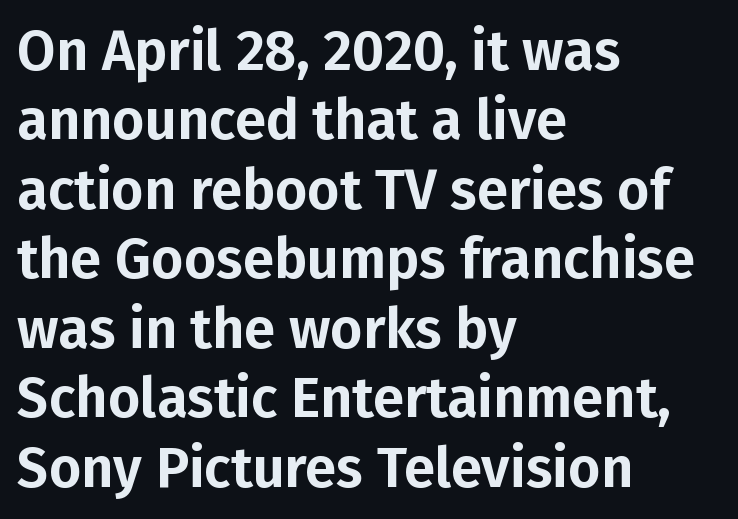
These lines are composed in type without serifs. The font's upright variant was chosen for this text. The ragged edge is on the right, which tells us the setting is flush left. Proportional: the letters do not fall into vertical columns. Caption: standard tracking, unaltered. Underlining? Definitely not there.
